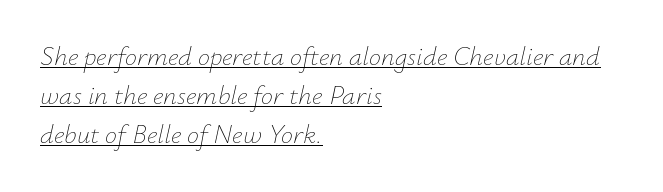
The image shows 27 px text type, italic (leaning right); set left-aligned, normal line spacing (1.45x), normal letter spacing, underlined.
